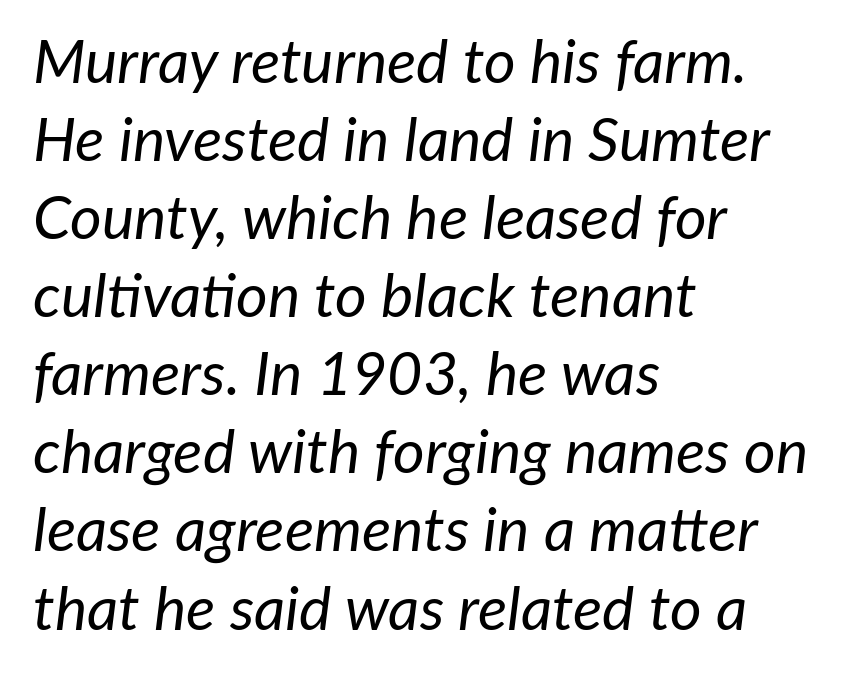
The image shows 61 px regular-weight type, italic (leaning right); set left-aligned, normal line spacing (1.28x), normal letter spacing, not underlined; low stroke contrast and a medium x-height.
